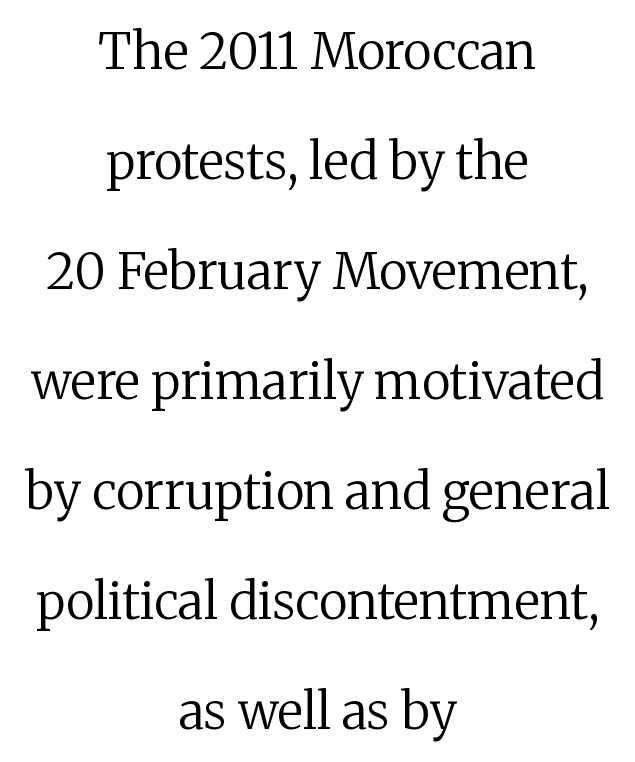
The image shows 50 px regular-weight serif type, upright; set centered, loose line spacing (2.2x), normal letter spacing, not underlined; medium stroke contrast and a medium x-height.
